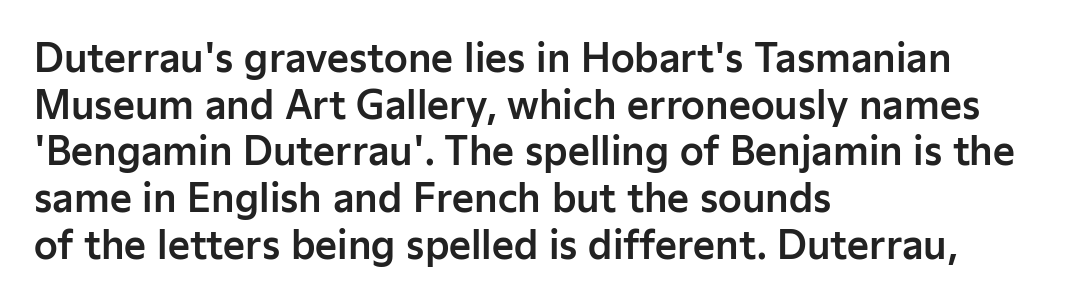
The face used here is proportionally spaced, like ordinary book or web type. These lines are set flush left with a ragged right edge. The typography opts for an upright posture over an oblique one. The line texture is even and compact thanks to regular tracking.
